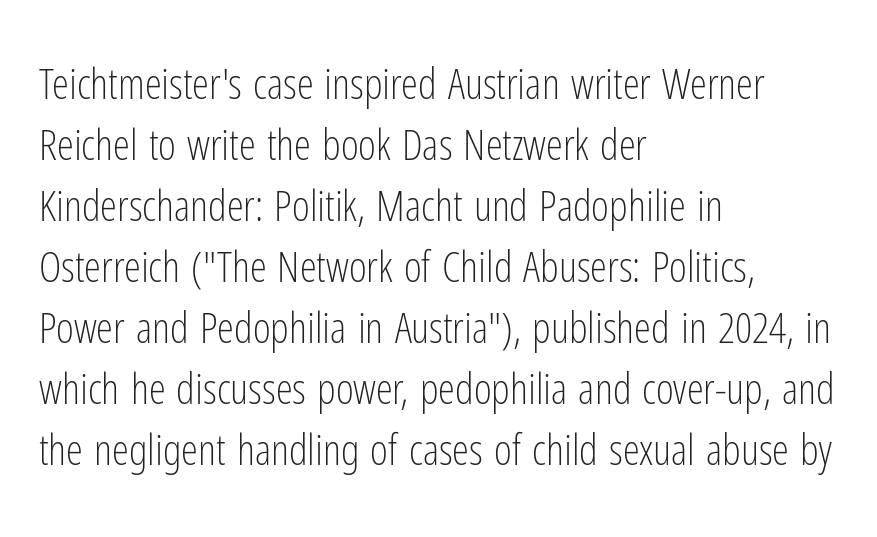
{"serif": "no", "italic": "no", "bold": "no", "weight": "light", "width": "condensed", "stroke_contrast": "low", "x_height": "medium", "monospaced": "no", "underline": "no", "align": "left", "line_spacing": "normal", "line_spacing_ratio": 1.42, "letter_spacing": "normal", "letter_spacing_em": 0.0, "glyph_px": 43}
